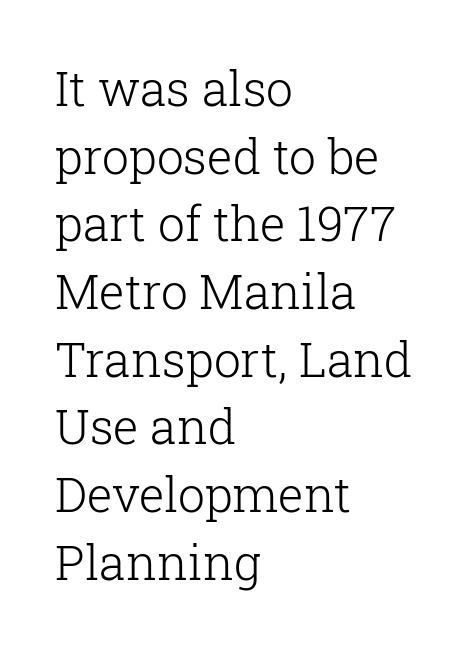
Q: Is the text bold? A: No.
Q: Is the text italic (slanted)? A: No, it is upright.
Q: Is the typeface a serif or a sans-serif typeface? A: Serif.
Q: Is the text underlined? A: No.
Q: How is the paragraph aligned? A: Left-aligned.
Q: Is the spacing between letters normal or unusually wide? A: Normal.
Q: Is the spacing between lines tight, normal or loose? A: Normal.
Q: Width (condensed, normal, or wide)? A: Normal.
Q: Stroke contrast? A: Low.
Q: x-height? A: Medium.
Q: Monospaced? A: No.
